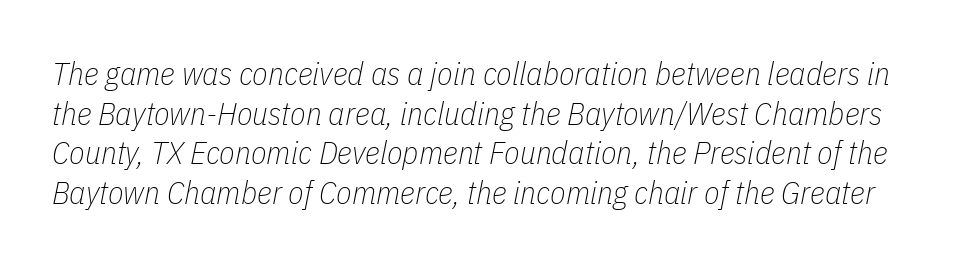
{"italic": "yes", "lean": "right", "slant_degrees": 11, "bold": "no", "weight": "thin", "width": "condensed", "stroke_contrast": "low", "x_height": "medium", "monospaced": "no", "underline": "no", "line_spacing_ratio": 1.24, "letter_spacing": "normal", "letter_spacing_em": 0.0, "glyph_px": 32}
